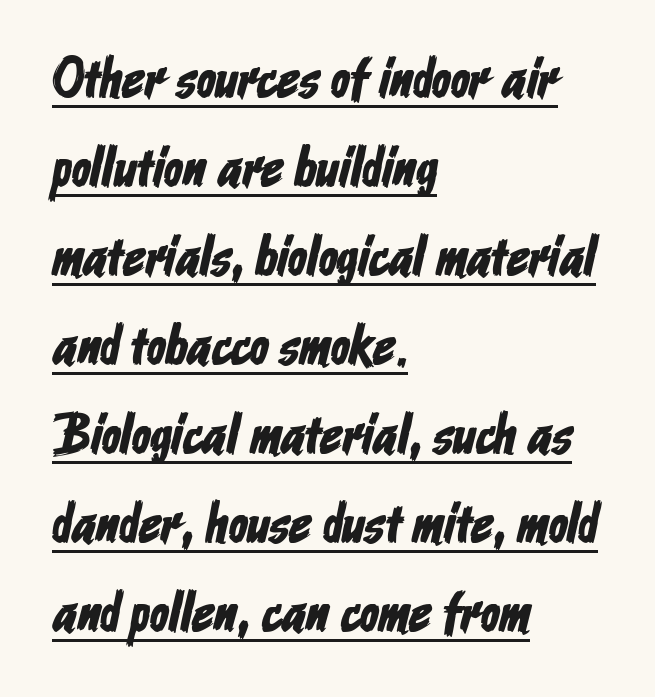
{"serif": "no", "width": "condensed", "stroke_contrast": "low", "x_height": "medium", "monospaced": "no", "underline": "yes", "align": "left", "line_spacing": "normal", "line_spacing_ratio": 1.59, "letter_spacing": "normal", "letter_spacing_em": 0.0, "glyph_px": 56}
